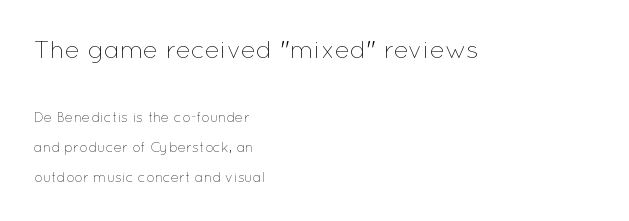
Q: Is the text bold? A: No.
Q: Is the text italic (slanted)? A: No, it is upright.
Q: Is the text underlined? A: No.
Q: How is the paragraph aligned? A: Left-aligned.
Q: Is the spacing between letters normal or unusually wide? A: Normal.
Q: Is the spacing between lines tight, normal or loose? A: Loose.
Q: Which block of text is set in a larger size, the first (top) or the second (bottom)? A: The first (top) one.
